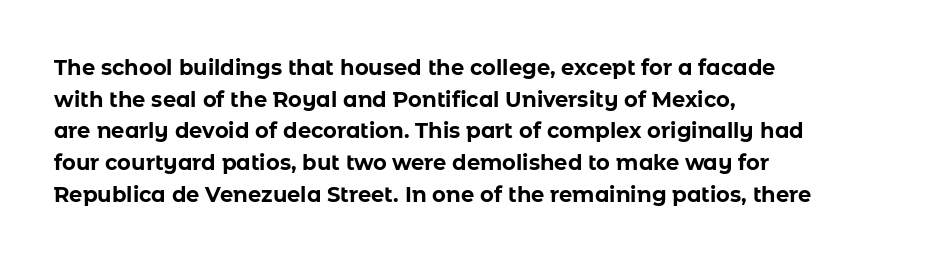
This is roman type, the default non-slanted kind. Observe the ordinary spacing: letters are neighbours, not strangers. The space between consecutive lines is moderate. Leftover space on each line is placed entirely after the last word. The string is rendered with underlining switched off. What weight is shown? A full bold with thick strokes.
